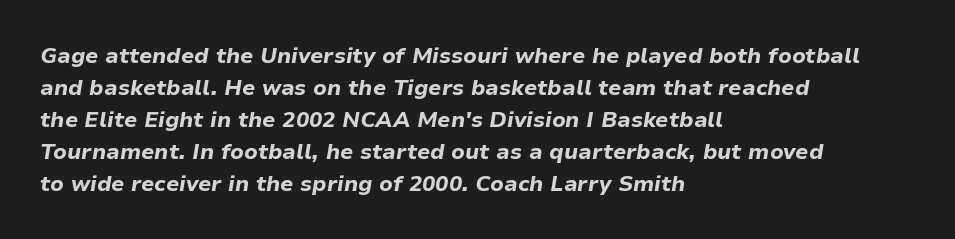
{"italic": "yes", "lean": "right", "slant_degrees": 9, "bold": "yes", "underline": "no", "align": "left", "line_spacing": "normal", "line_spacing_ratio": 1.45, "letter_spacing": "normal", "letter_spacing_em": 0.0, "glyph_px": 22}
